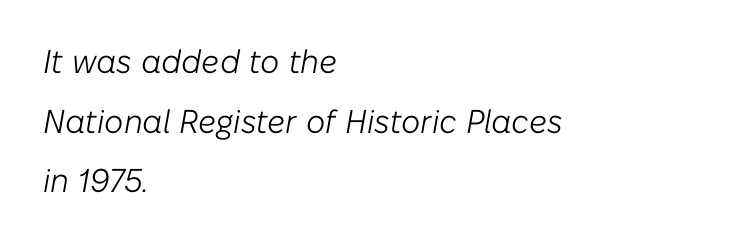
{"italic": "yes", "lean": "right", "slant_degrees": 10, "bold": "no", "weight": "light", "width": "normal", "stroke_contrast": "low", "x_height": "medium", "monospaced": "no", "underline": "no", "align": "left", "line_spacing_ratio": 1.81, "letter_spacing": "normal", "letter_spacing_em": 0.0, "glyph_px": 33}
